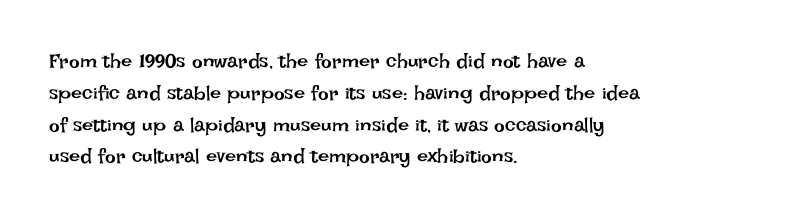
Q: Is the text bold? A: No.
Q: Is the text italic (slanted)? A: No, it is upright.
Q: Is the text underlined? A: No.
Q: How is the paragraph aligned? A: Left-aligned.
Q: Is the spacing between letters normal or unusually wide? A: Normal.
Q: Is the spacing between lines tight, normal or loose? A: Normal.
